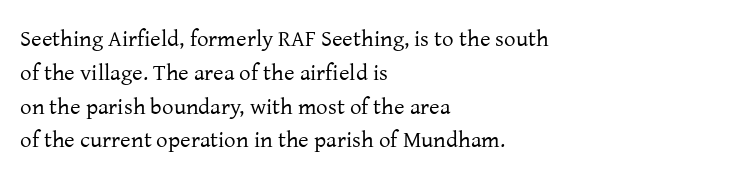
{"italic": "no", "bold": "no", "underline": "no", "align": "left", "line_spacing": "normal", "line_spacing_ratio": 1.47, "letter_spacing": "normal", "letter_spacing_em": 0.0, "glyph_px": 23}
